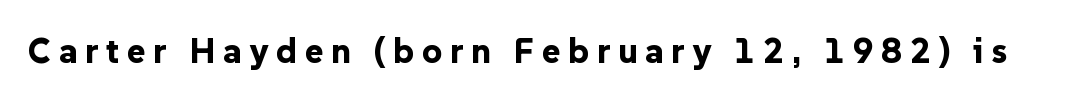
Q: Is the text bold? A: Yes.
Q: Is the text italic (slanted)? A: No, it is upright.
Q: Is the typeface a serif or a sans-serif typeface? A: Sans-serif.
Q: Is the text underlined? A: No.
Q: Is the spacing between letters normal or unusually wide? A: Unusually wide.
Q: Width (condensed, normal, or wide)? A: Normal.
Q: Stroke contrast? A: Low.
Q: x-height? A: Medium.
Q: Monospaced? A: No.
